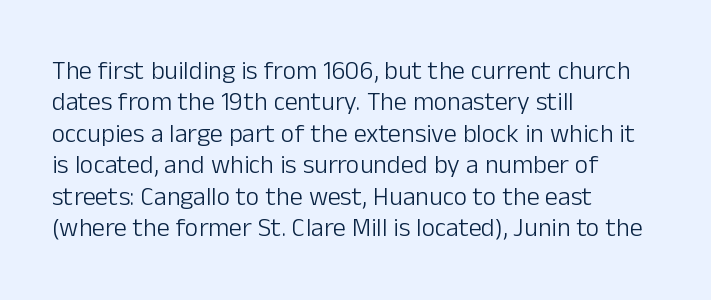
Q: Is the text bold? A: No.
Q: Is the text italic (slanted)? A: No, it is upright.
Q: Is the text underlined? A: No.
Q: How is the paragraph aligned? A: Left-aligned.
Q: Is the spacing between letters normal or unusually wide? A: Normal.
